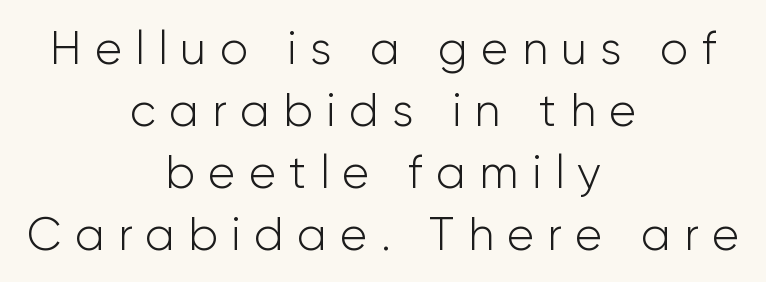
Varying glyph widths throughout — classic text-font behaviour. Does the copy run flush right? No — it is centered line by line. Words appear elongated and porous because spacing is wide. The characters are drawn with everyday or finer stroke widths.
